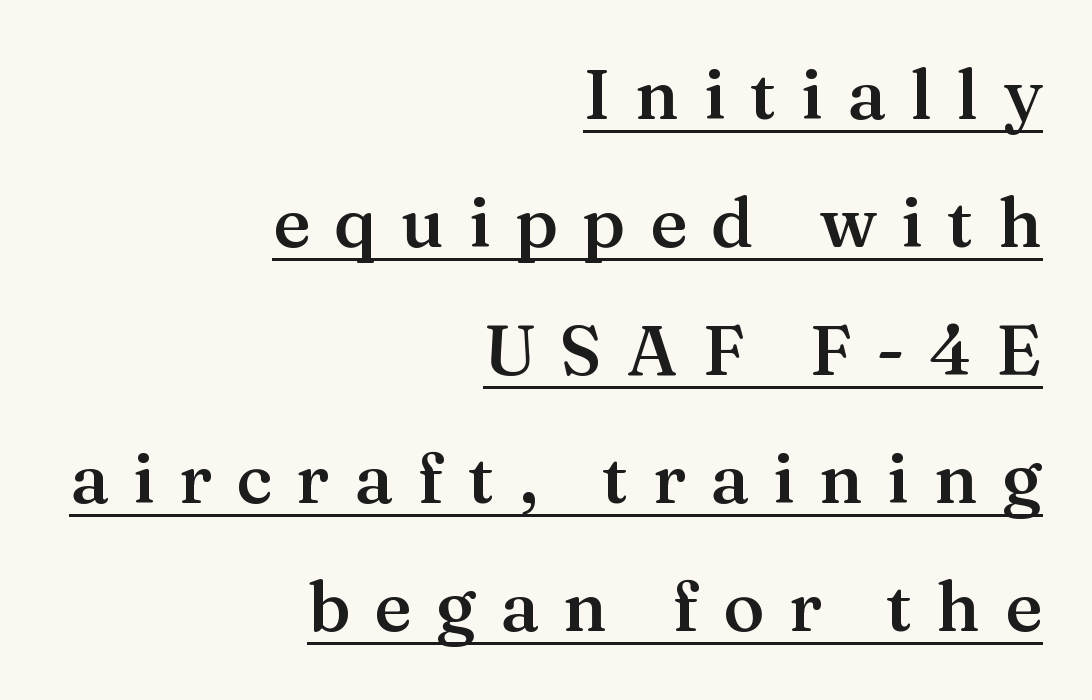
{"serif": "yes", "italic": "no", "bold": "semi", "weight": "semibold", "width": "normal", "stroke_contrast": "medium", "x_height": "medium", "monospaced": "no", "underline": "yes", "align": "right", "line_spacing_ratio": 1.83, "letter_spacing": "wide", "letter_spacing_em": 0.35, "glyph_px": 70}
